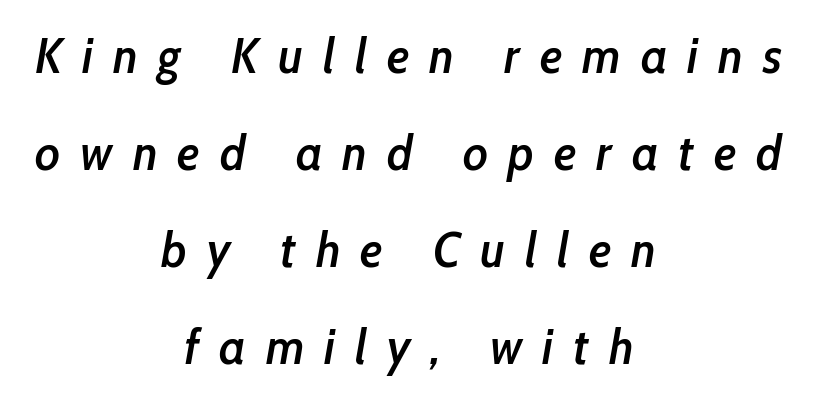
Is there much room between lines? Yes — plenty of vertical air separates them. This sample uses an oblique cut, with every glyph tilted off the vertical. Alignment: centered. Bold? Not quite — semibold, heavier than regular but stopping short.
